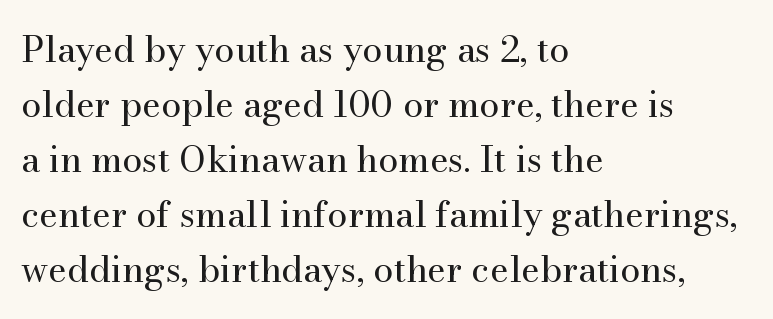
{"serif": "yes", "italic": "no", "bold": "no", "weight": "regular", "width": "normal", "stroke_contrast": "medium", "x_height": "small", "monospaced": "no", "underline": "no", "align": "left", "line_spacing": "normal", "line_spacing_ratio": 1.53, "letter_spacing": "normal", "letter_spacing_em": 0.0, "glyph_px": 36}
